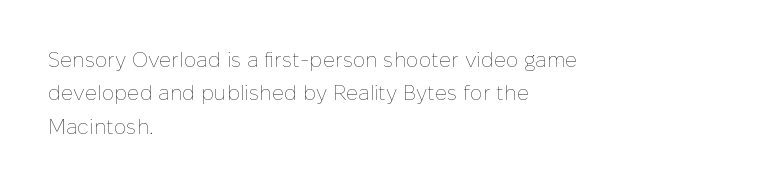
Q: Is the text bold? A: No.
Q: Is the text italic (slanted)? A: No, it is upright.
Q: Is the text underlined? A: No.
Q: How is the paragraph aligned? A: Left-aligned.
Q: Is the spacing between letters normal or unusually wide? A: Normal.
Q: Is the spacing between lines tight, normal or loose? A: Normal.
